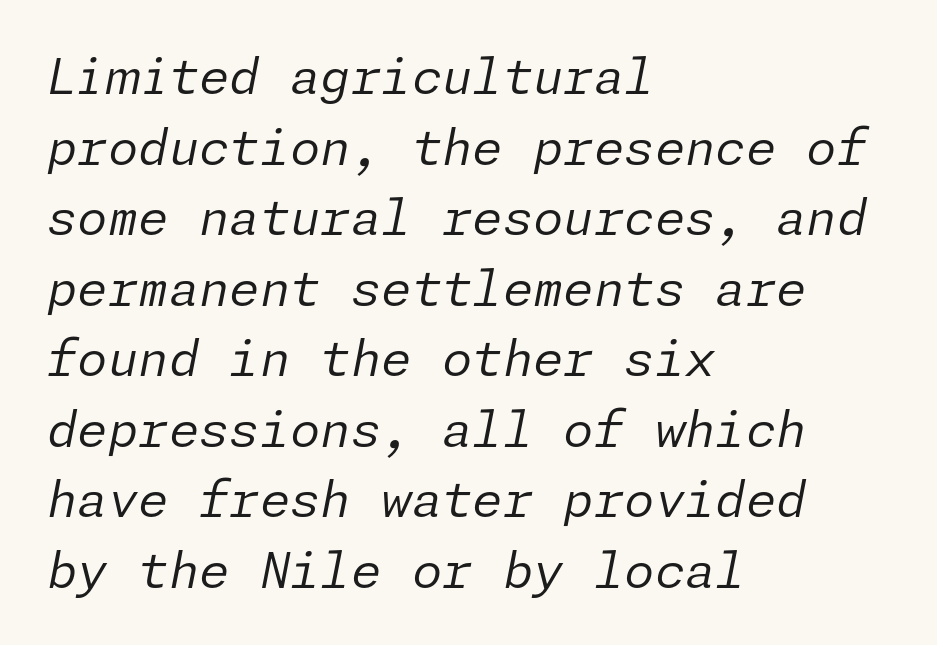
The image shows 49 px regular-weight type, italic (leaning right); set left-aligned, normal line spacing (1.44x), normal letter spacing, not underlined; low stroke contrast and a medium x-height.
